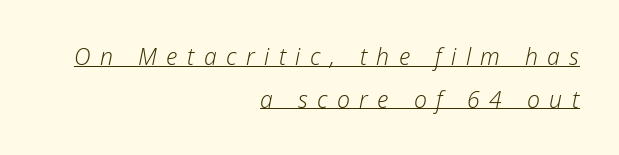
The rag falls on the left side of this text block. The passage shown is underscored from start to finish. The strokes carry an ordinary text weight at most. Would a proofreader flag this as italicized? Yes.
